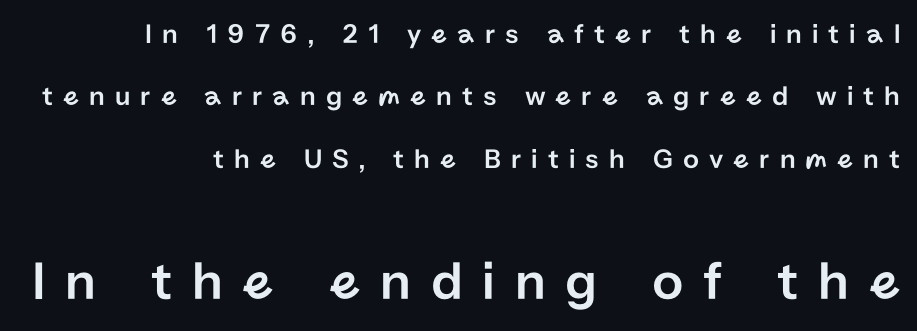
{"serif": "no", "italic": "no", "width": "normal", "stroke_contrast": "low", "x_height": "medium", "monospaced": "no", "underline": "no", "align": "right", "line_spacing": "loose", "line_spacing_ratio": 2.23, "letter_spacing": "wide", "letter_spacing_em": 0.36, "larger_block": "second", "size_ratio": 1.96, "glyph_px": 55}
